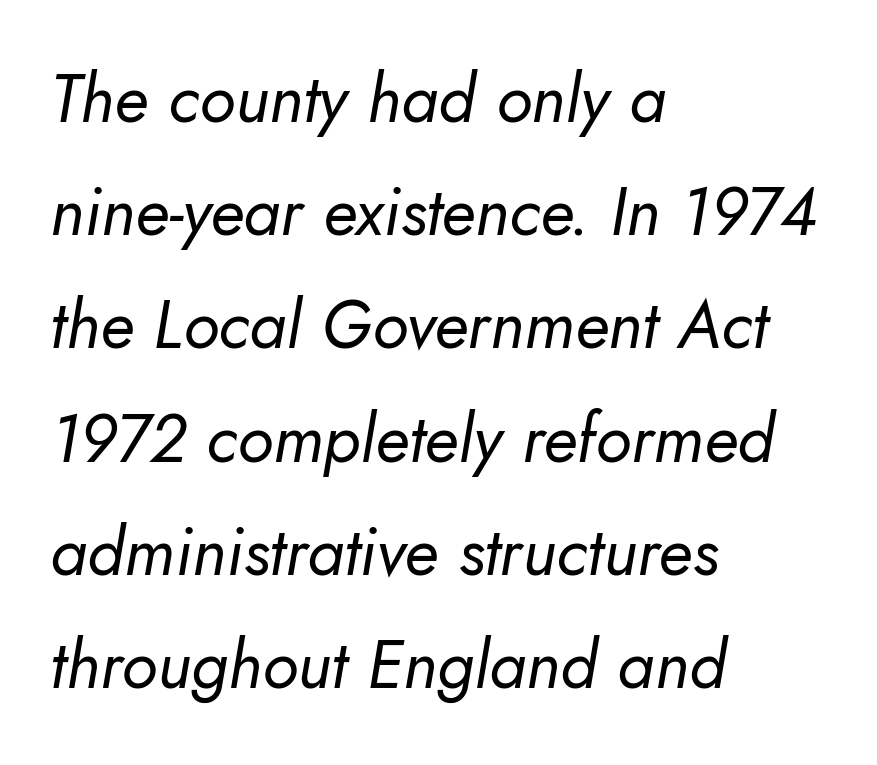
Weight class: somewhere from thin through regular. A clean baseline with only descenders dipping below it. Visually the block forms a straight wall on the left and a jagged coastline on the right. Rendered with sloped, italic letterforms. Note the varied advance widths — an 'i' is clearly narrower than an 'm'.
